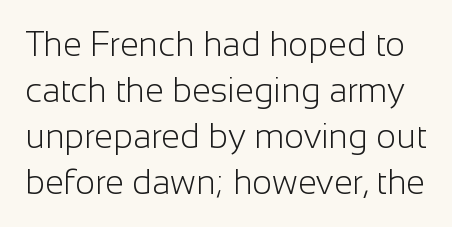
{"serif": "no", "italic": "no", "bold": "no", "weight": "light", "width": "normal", "stroke_contrast": "low", "x_height": "medium", "monospaced": "no", "underline": "no", "line_spacing": "normal", "line_spacing_ratio": 1.35, "letter_spacing": "normal", "letter_spacing_em": 0.0, "glyph_px": 34}
